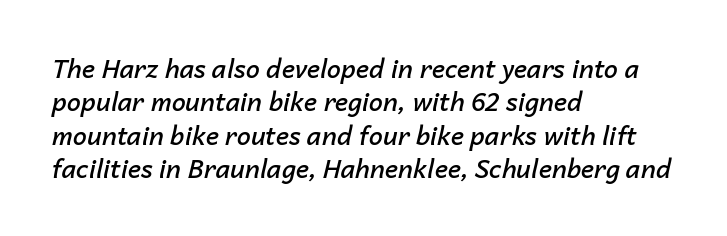
Q: Is the text bold? A: Semi-bold.
Q: Is the text italic (slanted)? A: Yes, it leans right by about 14 degrees.
Q: Is the text underlined? A: No.
Q: How is the paragraph aligned? A: Left-aligned.
Q: Is the spacing between letters normal or unusually wide? A: Normal.
Q: Is the spacing between lines tight, normal or loose? A: Normal.
